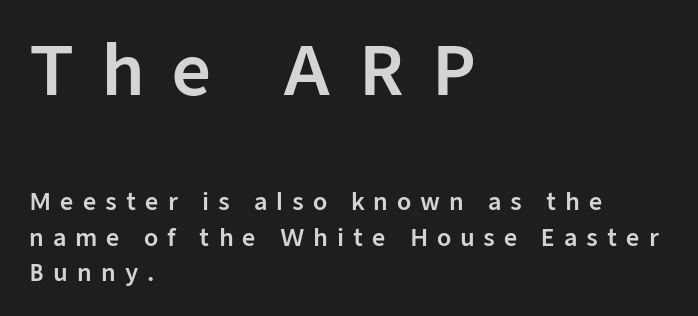
{"serif": "no", "italic": "no", "width": "normal", "stroke_contrast": "low", "x_height": "medium", "monospaced": "no", "underline": "no", "align": "left", "line_spacing": "normal", "line_spacing_ratio": 1.53, "letter_spacing": "wide", "letter_spacing_em": 0.39, "larger_block": "first", "size_ratio": 2.96, "glyph_px": 68}
